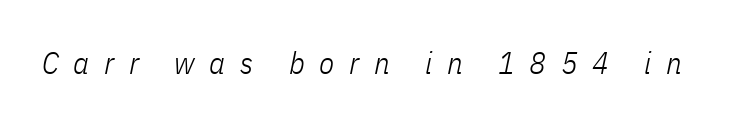
{"italic": "yes", "lean": "right", "slant_degrees": 11, "bold": "no", "weight": "light", "width": "condensed", "stroke_contrast": "low", "x_height": "medium", "monospaced": "no", "underline": "no", "letter_spacing": "wide", "letter_spacing_em": 0.47, "glyph_px": 31}
